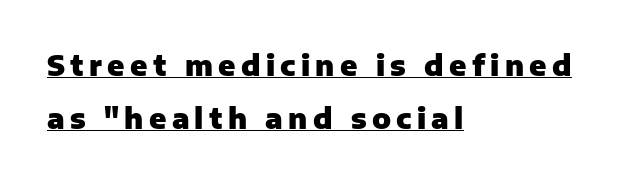
The lines are quadded left. The text was rendered using a sans face with plain stroke endings. Notice how a bar underscores the lettering throughout. Varying glyph widths throughout — classic text-font behaviour. I'd describe the lettering as bold — thick and assertive.
